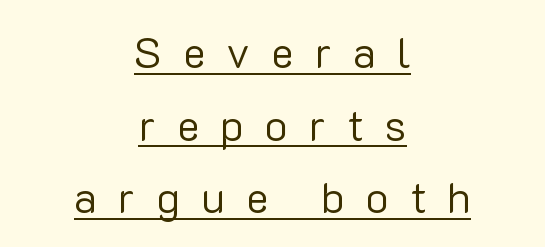
The image shows 43 px regular-weight sans-serif type, upright; set centered, normal line spacing (1.69x), unusually wide letter spacing (+0.49 em), underlined; low stroke contrast and a medium x-height.
